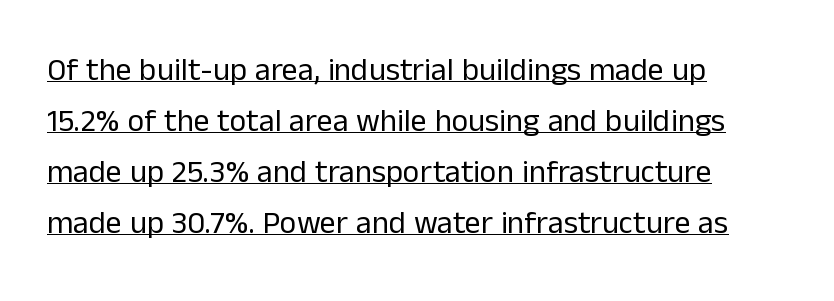
{"serif": "no", "italic": "no", "bold": "no", "weight": "regular", "width": "normal", "stroke_contrast": "low", "x_height": "medium", "monospaced": "no", "underline": "yes", "align": "left", "line_spacing": "normal", "line_spacing_ratio": 1.59, "letter_spacing": "normal", "letter_spacing_em": 0.0, "glyph_px": 32}
